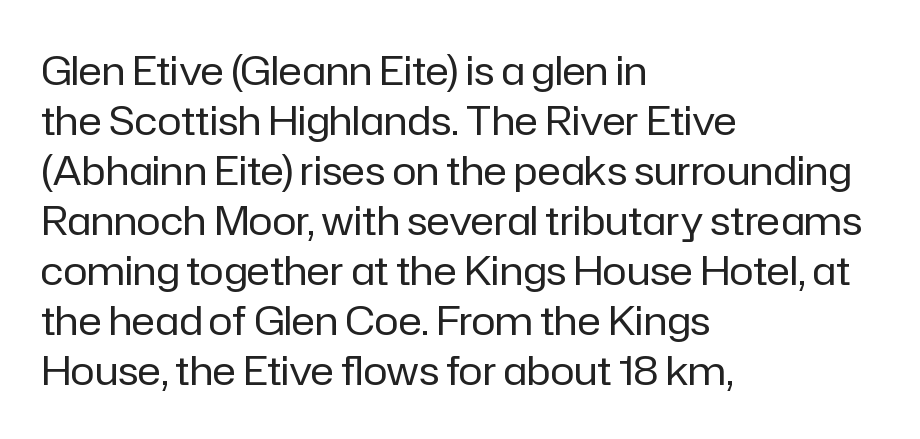
{"serif": "no", "italic": "no", "bold": "no", "weight": "regular", "width": "normal", "stroke_contrast": "low", "x_height": "medium", "monospaced": "no", "underline": "no", "align": "left", "line_spacing": "normal", "line_spacing_ratio": 1.25, "letter_spacing": "normal", "letter_spacing_em": 0.0, "glyph_px": 40}
